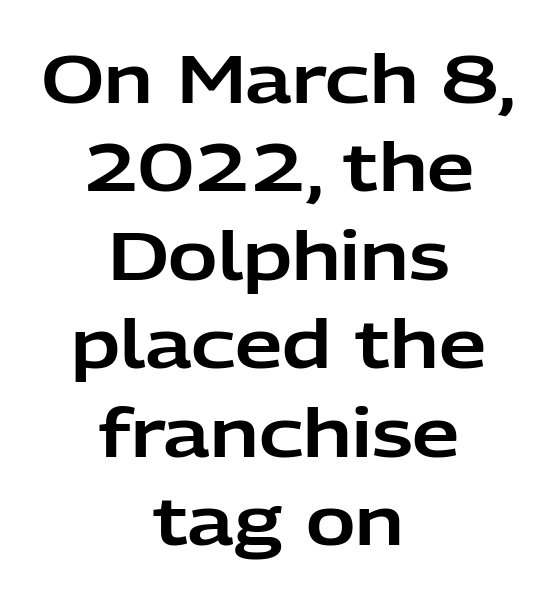
Descender tails drop into unmarked territory. Here the glyphs are tracked normally, forming tight word shapes. This sample has the flowing, uneven cadence of proportional lettering. Reading down the column, the eye jumps a familiar distance to each next line. The text was rendered using a sans face with plain stroke endings. No italicization has been applied; the sample stays upright.
